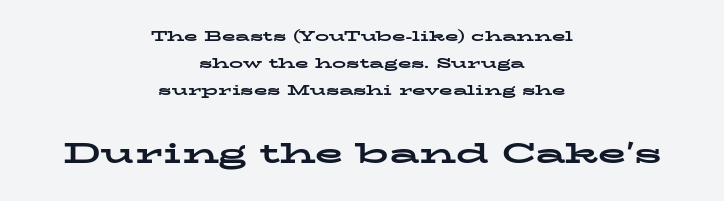
Q: Is the text bold? A: Yes.
Q: Is the text italic (slanted)? A: No, it is upright.
Q: Is the typeface a serif or a sans-serif typeface? A: Serif.
Q: Is the text underlined? A: No.
Q: How is the paragraph aligned? A: Centered.
Q: Is the spacing between letters normal or unusually wide? A: Normal.
Q: Is the spacing between lines tight, normal or loose? A: Loose.
Q: Which block of text is set in a larger size, the first (top) or the second (bottom)? A: The second (bottom) one.
Q: Width (condensed, normal, or wide)? A: Wide.
Q: Stroke contrast? A: Low.
Q: x-height? A: Medium.
Q: Monospaced? A: No.
